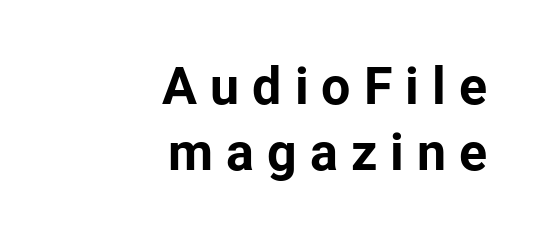
The image shows 52 px bold sans-serif type, upright; set right-aligned, normal line spacing (1.27x), unusually wide letter spacing (+0.25 em), not underlined; low stroke contrast and a medium x-height.
